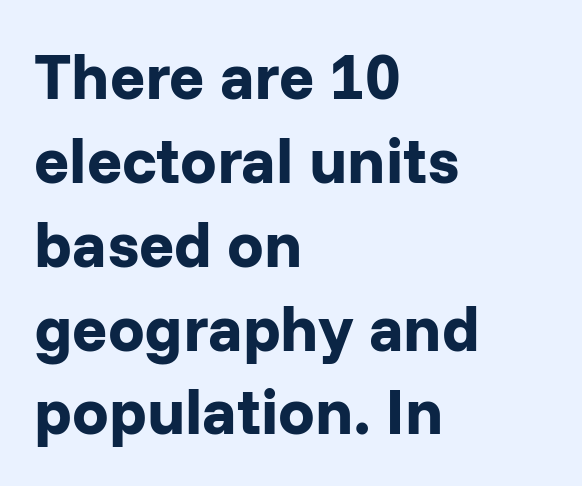
Typesetter's note: full bold, strokes at maximum text heaviness. The characters display no serif detailing; their extremities are plain. The paragraph has a hard left edge and a soft right edge. The space between consecutive lines is moderate.
